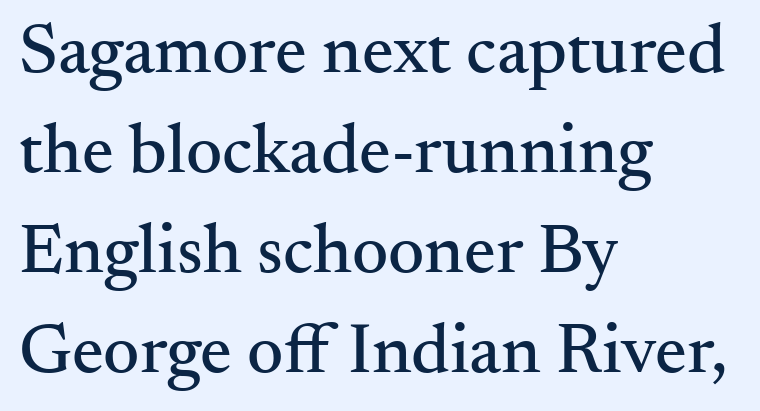
Each letter keeps its own natural width here, so spacing adapts to shape. Honestly, the letter spacing is just normal — you wouldn't notice it. Each letter's strokes conclude with small projecting serifs. Compared with a centered layout, this one pins lines to the left instead. In terms of posture, this sample is upright.
